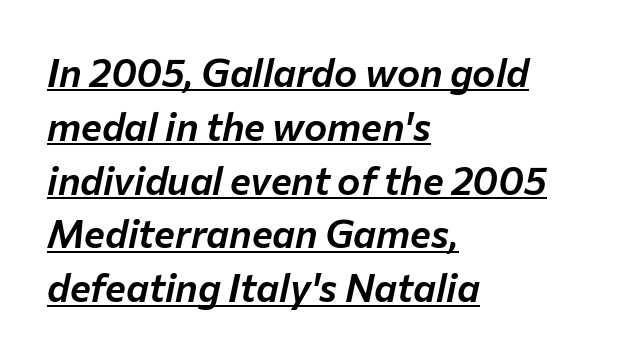
This sample has the flowing, uneven cadence of proportional lettering. The glyphs are accompanied by a horizontal stroke just below them. Nothing unusual about the tracking: characters are spaced as the font intends. The rendering applies a slant to the glyphs. Whoever set this chose a conventional vertical rhythm.
